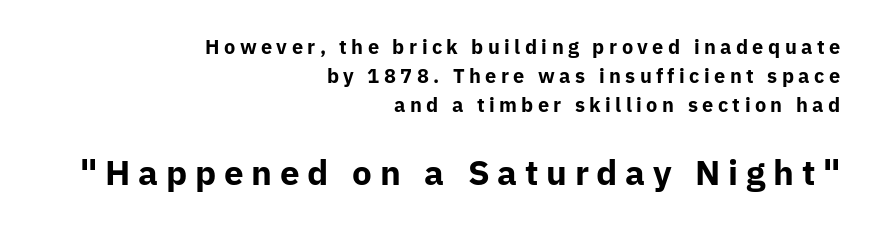
The image shows 35 px bold sans-serif type, upright; set right-aligned, normal line spacing (1.46x), unusually wide letter spacing (+0.22 em), not underlined; the second (bottom) block is 1.75x larger; low stroke contrast and a medium x-height.
